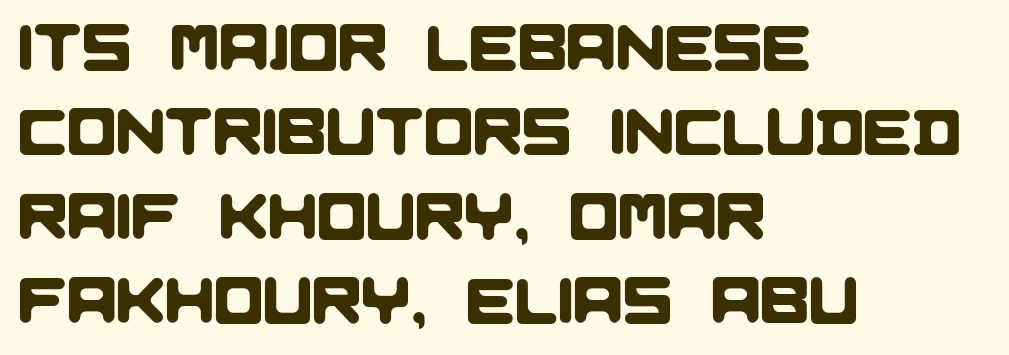
{"serif": "no", "width": "normal", "stroke_contrast": "low", "x_height": "large", "monospaced": "no", "underline": "no", "align": "left", "line_spacing": "normal", "line_spacing_ratio": 1.3, "letter_spacing": "normal", "letter_spacing_em": 0.0, "glyph_px": 65}
